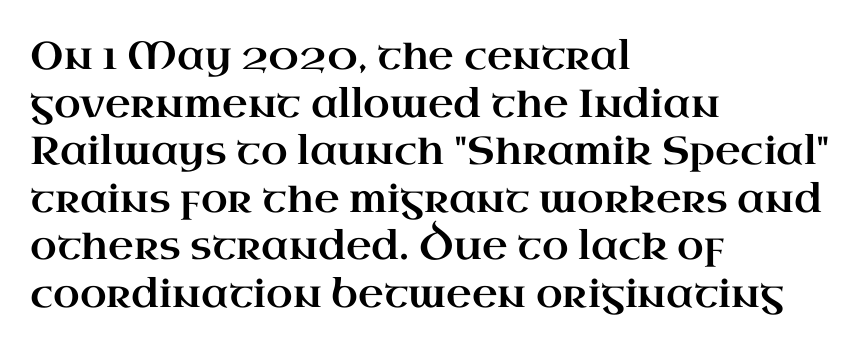
Plain, unruled lines of type. Rendered with straight, roman letterforms. Where is the straight margin? On the left. A typesetter would call this zero additional tracking. This sample has the flowing, uneven cadence of proportional lettering.
